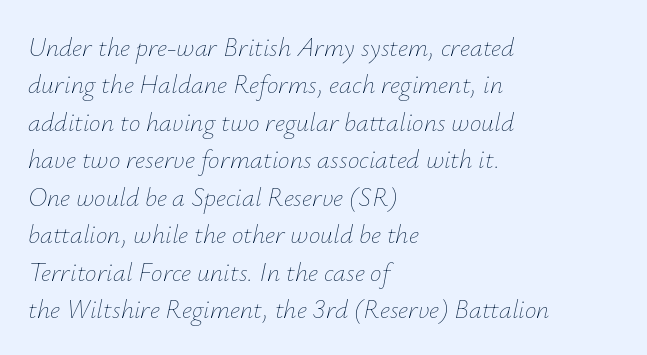
{"italic": "yes", "lean": "right", "slant_degrees": 12, "bold": "no", "underline": "no", "align": "left", "line_spacing": "normal", "line_spacing_ratio": 1.44, "letter_spacing": "normal", "letter_spacing_em": 0.0, "glyph_px": 26}
